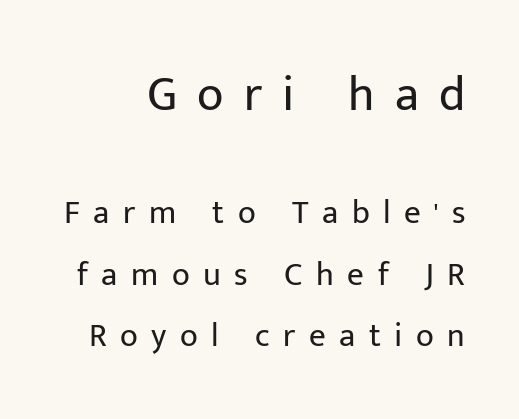
Caption: expanded tracking, letters set apart. Caption: upper text group enlarged, lower text group reduced. This sample has the flowing, uneven cadence of proportional lettering. The typography opts for an upright posture over an oblique one.
